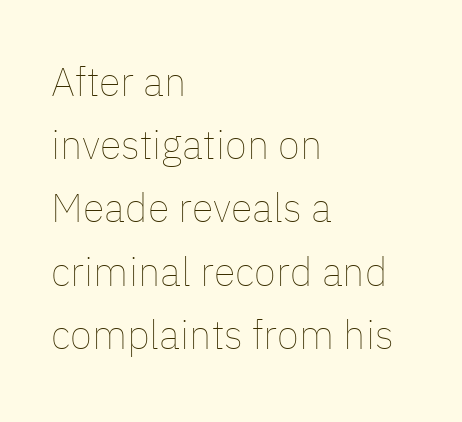
The image shows 40 px thin type, upright; set left-aligned, normal line spacing (1.58x), normal letter spacing, not underlined; low stroke contrast and a medium x-height.
